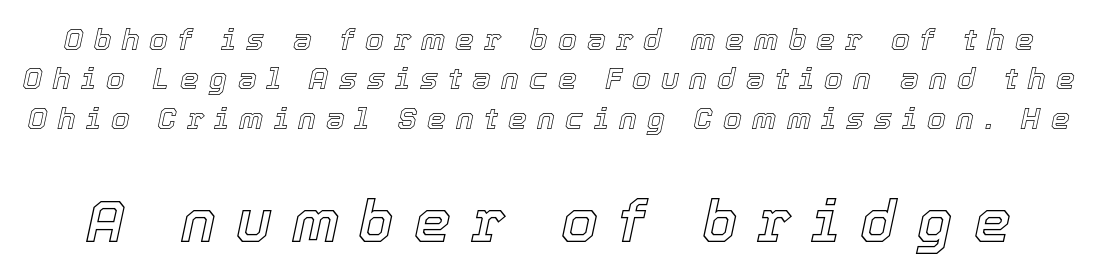
{"italic": "yes", "lean": "right", "slant_degrees": 12, "width": "normal", "x_height": "medium", "monospaced": "no", "underline": "no", "line_spacing": "normal", "line_spacing_ratio": 1.31, "letter_spacing": "wide", "letter_spacing_em": 0.34, "larger_block": "second", "size_ratio": 1.97, "glyph_px": 59}
